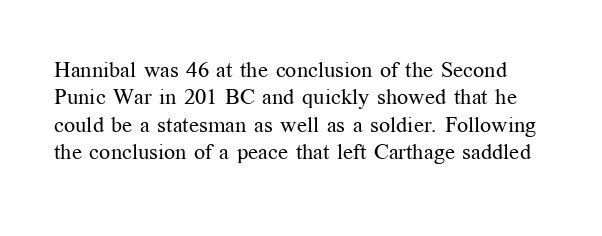
{"italic": "no", "bold": "no", "underline": "no", "line_spacing_ratio": 1.24, "letter_spacing": "normal", "letter_spacing_em": 0.0, "glyph_px": 22}
